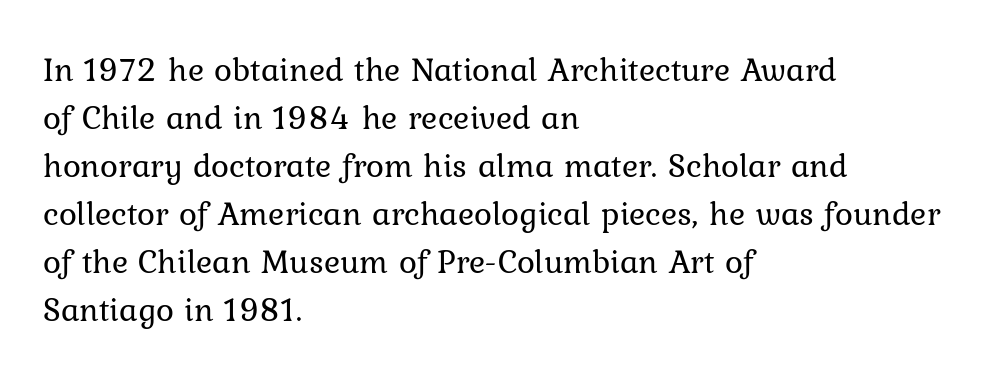
Q: Is the text bold? A: No.
Q: Is the text italic (slanted)? A: No, it is upright.
Q: Is the text underlined? A: No.
Q: How is the paragraph aligned? A: Left-aligned.
Q: Is the spacing between letters normal or unusually wide? A: Normal.
Q: Is the spacing between lines tight, normal or loose? A: Normal.
Q: Width (condensed, normal, or wide)? A: Normal.
Q: Stroke contrast? A: Low.
Q: x-height? A: Medium.
Q: Monospaced? A: No.
